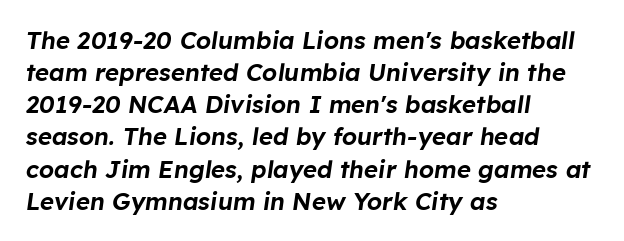
The whole block is typeset with a tilt. Whoever set this chose a conventional vertical rhythm. Nobody touched the tracking dial on this one. Unmarked baselines from the first word to the last. Teacher's note: observe the even left margin — that is flush-left alignment.
